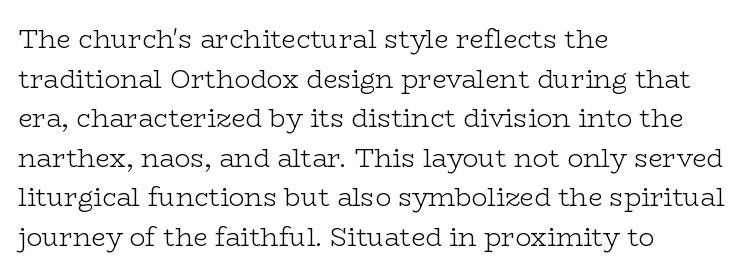
The image shows 26 px text type, upright; set left-aligned, normal line spacing (1.52x), normal letter spacing, not underlined.
